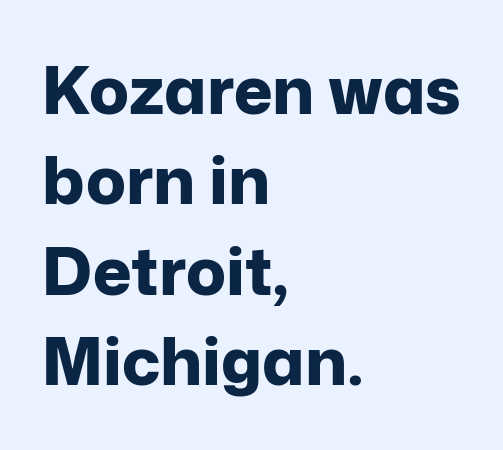
The image shows 66 px bold sans-serif type, upright; set left-aligned, normal line spacing (1.37x), normal letter spacing, not underlined; low stroke contrast and a medium x-height.
